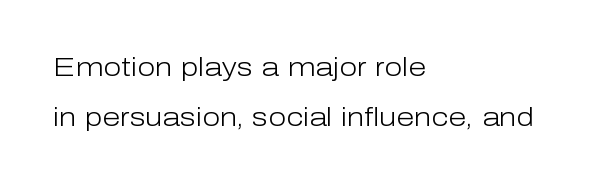
{"italic": "no", "bold": "no", "underline": "no", "align": "left", "line_spacing": "loose", "line_spacing_ratio": 1.92, "letter_spacing": "normal", "letter_spacing_em": 0.0, "glyph_px": 26}
